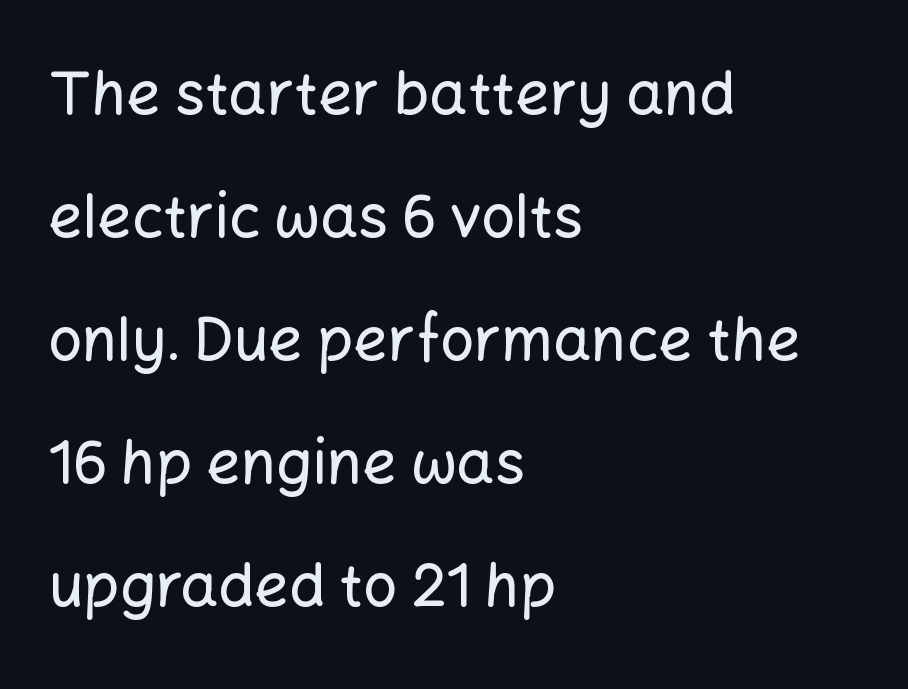
Q: Is the text italic (slanted)? A: No, it is upright.
Q: Is the typeface a serif or a sans-serif typeface? A: Sans-serif.
Q: Is the text underlined? A: No.
Q: How is the paragraph aligned? A: Left-aligned.
Q: Is the spacing between letters normal or unusually wide? A: Normal.
Q: Is the spacing between lines tight, normal or loose? A: Loose.
Q: Width (condensed, normal, or wide)? A: Normal.
Q: Stroke contrast? A: Low.
Q: x-height? A: Medium.
Q: Monospaced? A: No.
